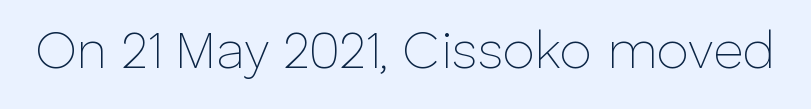
Each row of text sits above clean, open space. You could call the tracking neutral — neither tight nor loose. Note the varied advance widths — an 'i' is clearly narrower than an 'm'. Style check: upright. Are there feet on the stems? There aren't — it's a sans. No chunkiness to these letters — they're not bold.
